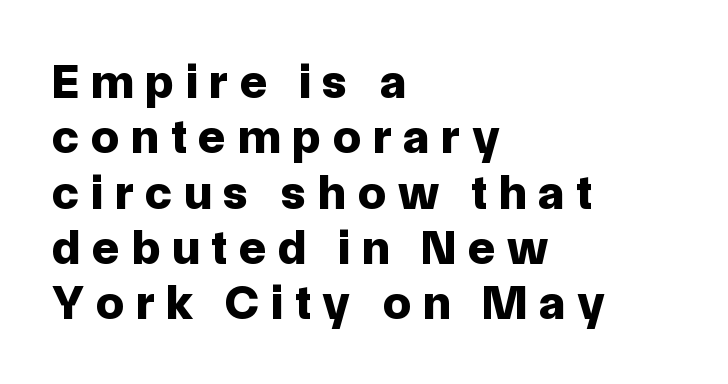
The image shows 49 px bold sans-serif type, upright; set left-aligned, tight line spacing (1.13x), unusually wide letter spacing (+0.25 em), not underlined; low stroke contrast and a medium x-height.
